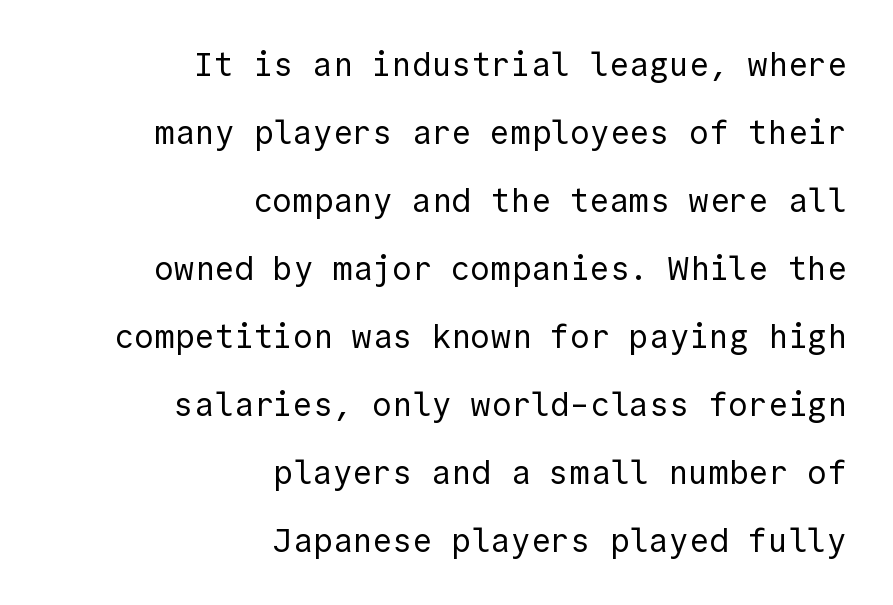
Has an underline been added? It has not. This is sans-serif lettering, the kind often seen on screens and signage. Compared with typical body copy, the letter spacing here is the same. This block would shrink considerably if given ordinary leading; it's expanded now.
